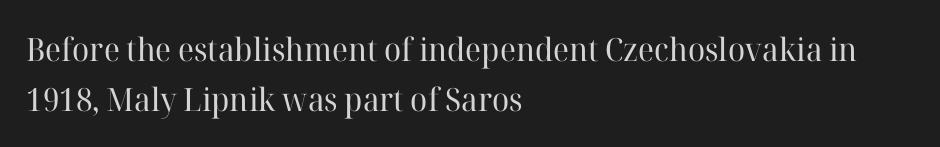
{"serif": "yes", "italic": "no", "bold": "no", "weight": "regular", "width": "normal", "stroke_contrast": "high", "x_height": "medium", "monospaced": "no", "underline": "no", "align": "left", "line_spacing": "normal", "line_spacing_ratio": 1.56, "letter_spacing": "normal", "letter_spacing_em": 0.0, "glyph_px": 32}
